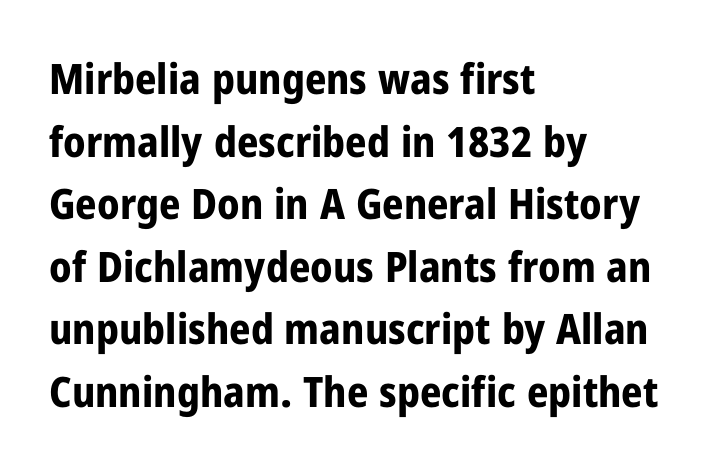
{"serif": "no", "italic": "no", "bold": "yes", "weight": "bold", "width": "condensed", "stroke_contrast": "low", "x_height": "medium", "monospaced": "no", "underline": "no", "align": "left", "line_spacing": "normal", "line_spacing_ratio": 1.49, "letter_spacing": "normal", "letter_spacing_em": 0.0, "glyph_px": 42}
